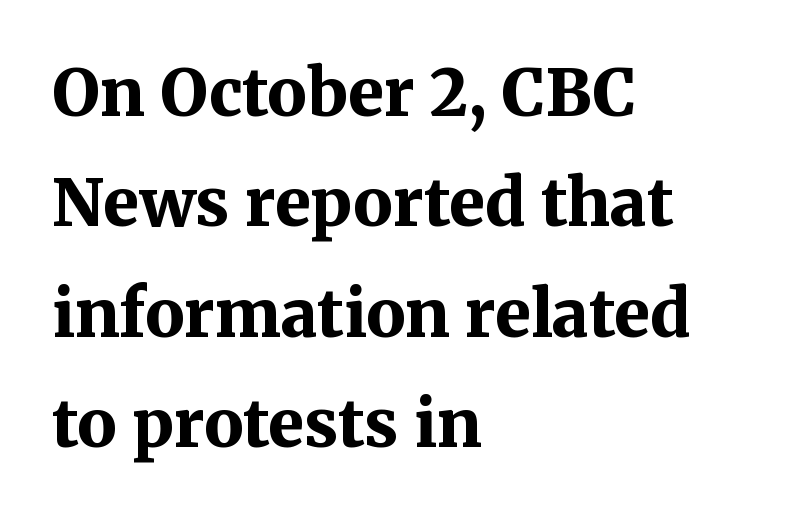
The image shows 65 px bold serif type, upright; set left-aligned, normal line spacing (1.7x), normal letter spacing, not underlined; medium stroke contrast and a medium x-height.
